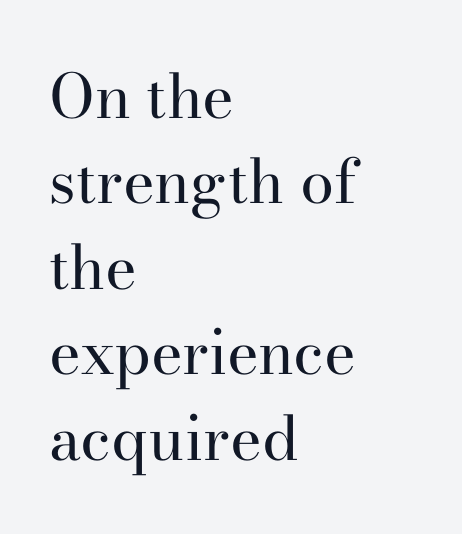
Q: Is the text bold? A: No.
Q: Is the text italic (slanted)? A: No, it is upright.
Q: Is the typeface a serif or a sans-serif typeface? A: Serif.
Q: Is the text underlined? A: No.
Q: How is the paragraph aligned? A: Left-aligned.
Q: Is the spacing between letters normal or unusually wide? A: Normal.
Q: Is the spacing between lines tight, normal or loose? A: Normal.
Q: Width (condensed, normal, or wide)? A: Normal.
Q: Stroke contrast? A: High.
Q: x-height? A: Small.
Q: Monospaced? A: No.
